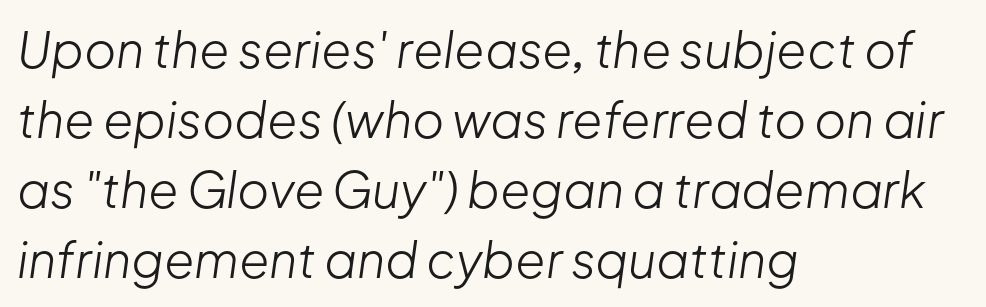
Q: Is the text bold? A: No.
Q: Is the text italic (slanted)? A: Yes, it leans right by about 8 degrees.
Q: Is the text underlined? A: No.
Q: How is the paragraph aligned? A: Left-aligned.
Q: Is the spacing between letters normal or unusually wide? A: Normal.
Q: Is the spacing between lines tight, normal or loose? A: Normal.
Q: Width (condensed, normal, or wide)? A: Normal.
Q: Stroke contrast? A: Low.
Q: x-height? A: Medium.
Q: Monospaced? A: No.
